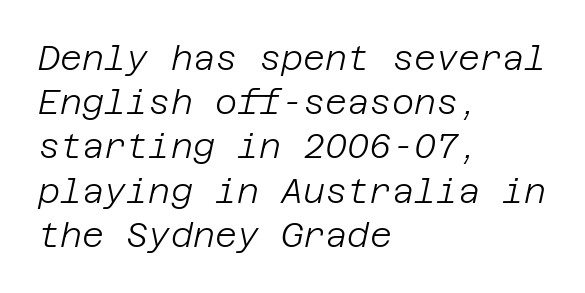
{"italic": "yes", "lean": "right", "slant_degrees": 12, "bold": "no", "weight": "light", "width": "normal", "stroke_contrast": "low", "x_height": "large", "underline": "no", "align": "left", "line_spacing": "normal", "line_spacing_ratio": 1.3, "letter_spacing": "normal", "letter_spacing_em": 0.0, "glyph_px": 34}
